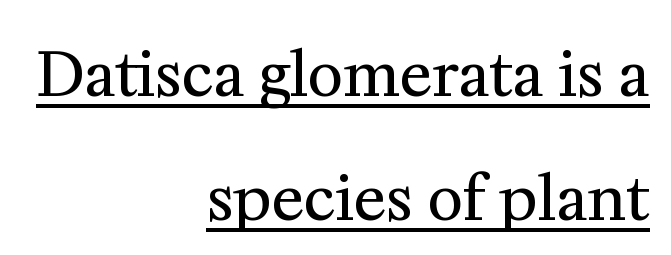
Small tapered or slab feet sit at the stroke ends, so this counts as serif. Here the glyphs are tracked normally, forming tight word shapes. Glance below the letters and you will spot a drawn line. Reading down the block, your eye finds every line finishing at a fixed right position. In terms of posture, this sample is upright.
